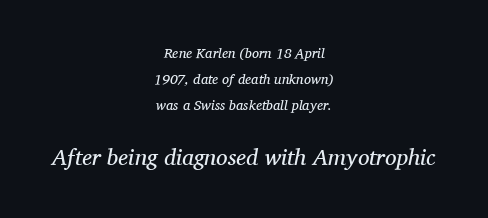
{"italic": "yes", "lean": "right", "slant_degrees": 11, "bold": "no", "underline": "no", "align": "center", "line_spacing_ratio": 1.85, "letter_spacing": "normal", "letter_spacing_em": 0.0, "larger_block": "second", "size_ratio": 1.64, "glyph_px": 23}
